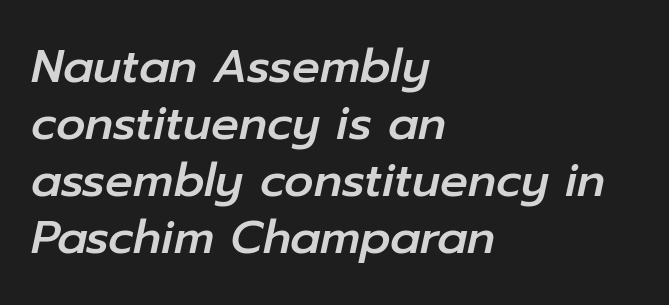
Short and long lines alike share a common starting point at left. Underline: absent. Note the varied advance widths — an 'i' is clearly narrower than an 'm'. The passage shown leans; its letterforms are oblique. These lines keep a tight, regular rhythm from letter to letter.
